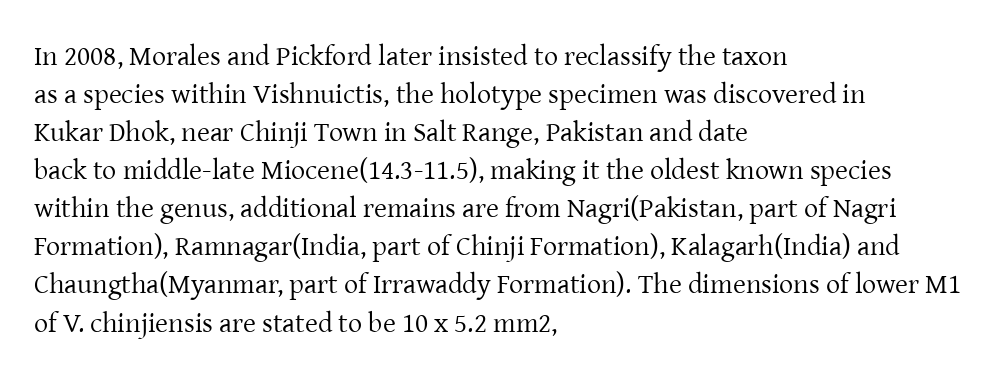
Vertical strokes here are truly vertical. Quick note: interline space is typical. Nothing unusual about the tracking: characters are spaced as the font intends. This rendering uses left alignment, leaving the right contour irregular. Does the type have serifs? Yes, each stem ends in a small foot. Each letter keeps its own natural width here, so spacing adapts to shape.
